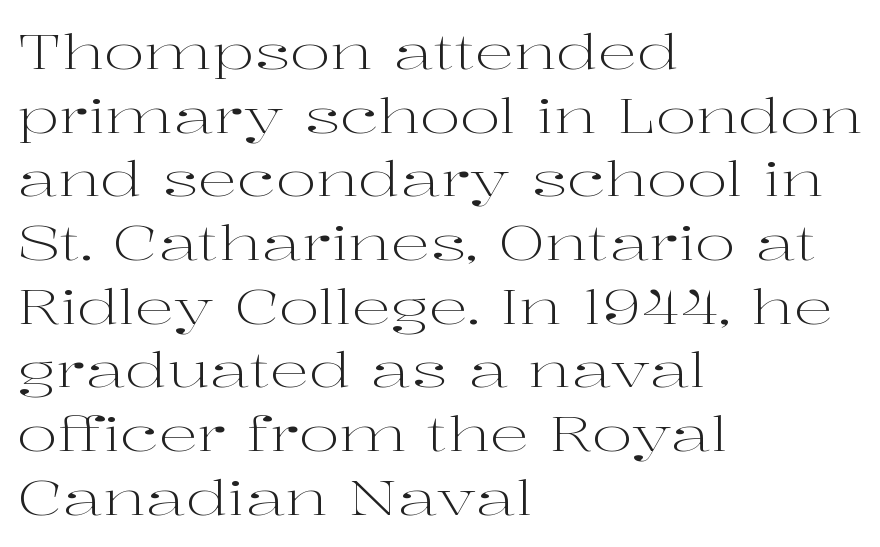
Q: Is the text bold? A: No.
Q: Is the text italic (slanted)? A: No, it is upright.
Q: Is the typeface a serif or a sans-serif typeface? A: Serif.
Q: Is the text underlined? A: No.
Q: How is the paragraph aligned? A: Left-aligned.
Q: Is the spacing between letters normal or unusually wide? A: Normal.
Q: Is the spacing between lines tight, normal or loose? A: Normal.
Q: Width (condensed, normal, or wide)? A: Wide.
Q: Stroke contrast? A: High.
Q: x-height? A: Medium.
Q: Monospaced? A: No.
